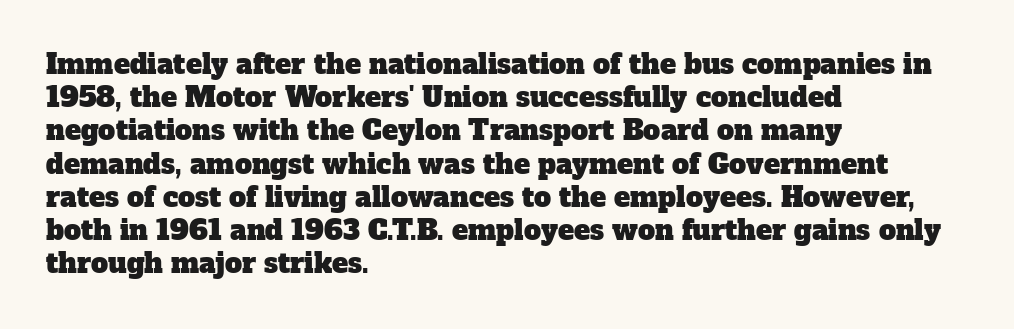
{"underline": "no", "align": "left", "line_spacing_ratio": 1.23, "letter_spacing": "normal", "letter_spacing_em": 0.0, "glyph_px": 27}
